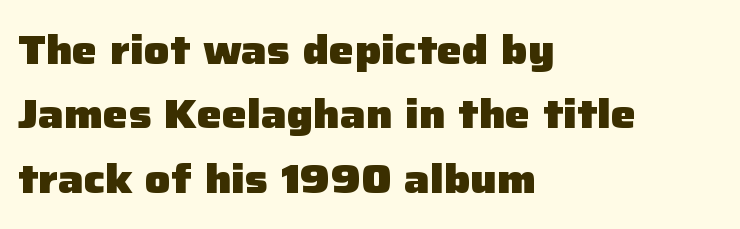
Are there feet on the stems? There aren't — it's a sans. The rendering keeps characters at their native spacing. On the weight axis this lands at bold, roughly 700. Every stem runs plumb, perpendicular to the baseline.
